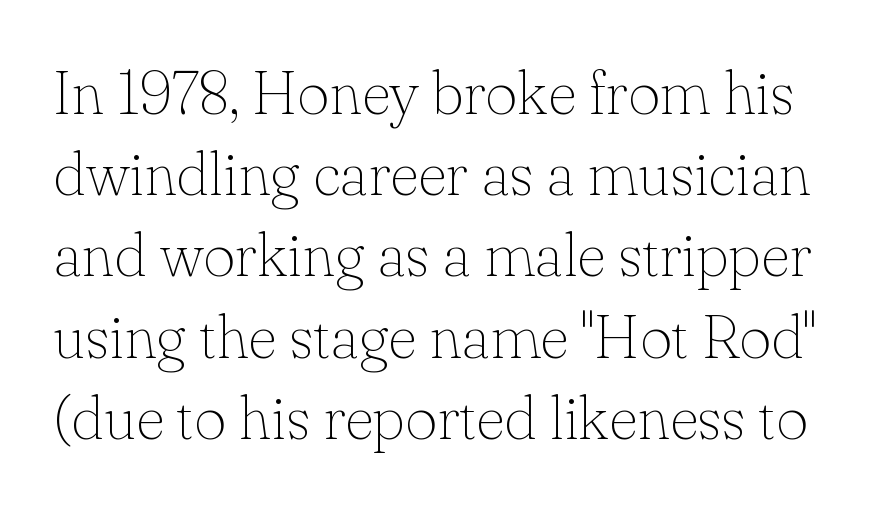
Q: Is the text bold? A: No.
Q: Is the text italic (slanted)? A: No, it is upright.
Q: Is the typeface a serif or a sans-serif typeface? A: Serif.
Q: Is the text underlined? A: No.
Q: Is the spacing between letters normal or unusually wide? A: Normal.
Q: Is the spacing between lines tight, normal or loose? A: Normal.
Q: Width (condensed, normal, or wide)? A: Normal.
Q: Stroke contrast? A: Low.
Q: x-height? A: Small.
Q: Monospaced? A: No.
